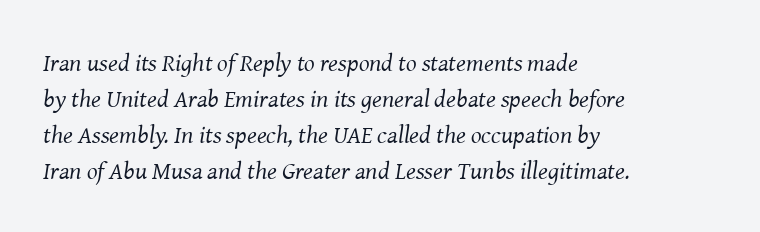
{"italic": "yes", "lean": "right", "slant_degrees": 8, "bold": "no", "underline": "no", "align": "left", "line_spacing": "normal", "line_spacing_ratio": 1.44, "letter_spacing": "normal", "letter_spacing_em": 0.0, "glyph_px": 25}
